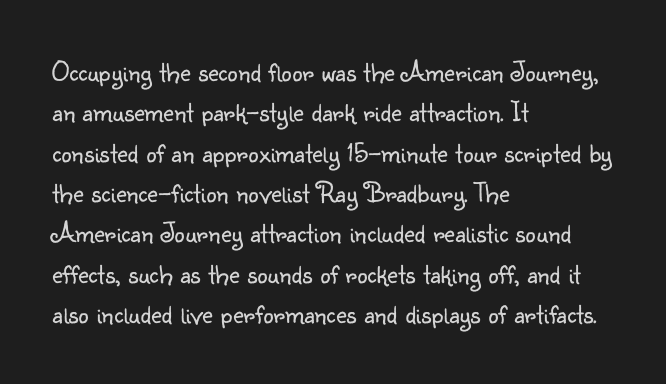
{"serif": "no", "italic": "no", "bold": "no", "weight": "light", "width": "normal", "stroke_contrast": "low", "x_height": "small", "monospaced": "no", "underline": "no", "align": "left", "line_spacing": "normal", "line_spacing_ratio": 1.39, "letter_spacing": "normal", "letter_spacing_em": 0.0, "glyph_px": 29}
